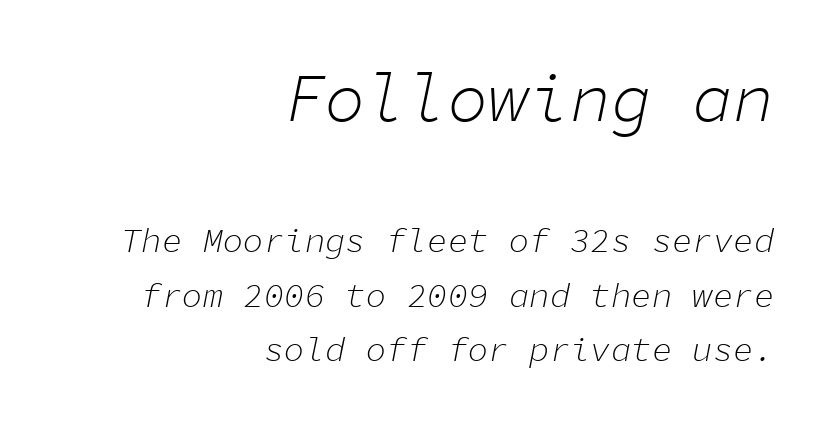
The image shows 68 px light type, italic (leaning right), monospaced; set right-aligned, normal line spacing (1.61x), normal letter spacing, not underlined; the first (top) block is 2.0x larger; low stroke contrast and a medium x-height.
